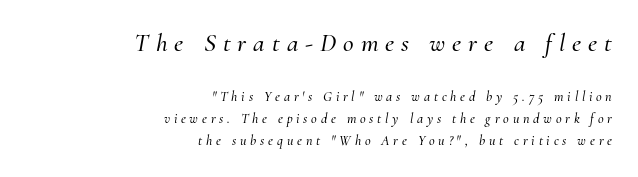
{"italic": "yes", "lean": "right", "slant_degrees": 10, "underline": "no", "align": "right", "line_spacing": "normal", "line_spacing_ratio": 1.58, "letter_spacing": "wide", "letter_spacing_em": 0.27, "larger_block": "first", "size_ratio": 1.86, "glyph_px": 26}
